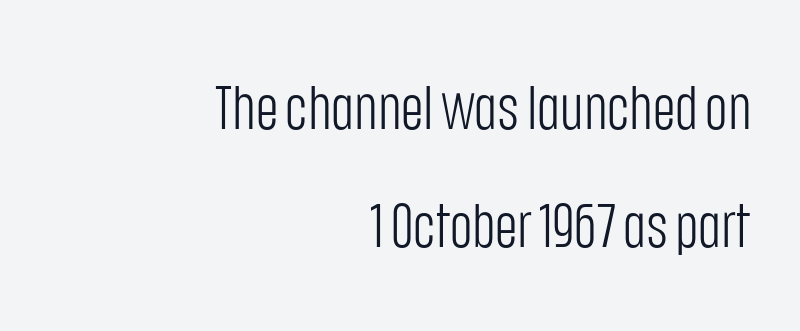
{"serif": "no", "italic": "no", "bold": "no", "weight": "light", "width": "condensed", "stroke_contrast": "low", "x_height": "large", "monospaced": "no", "underline": "no", "align": "right", "line_spacing": "loose", "line_spacing_ratio": 1.93, "letter_spacing": "normal", "letter_spacing_em": 0.0, "glyph_px": 61}
